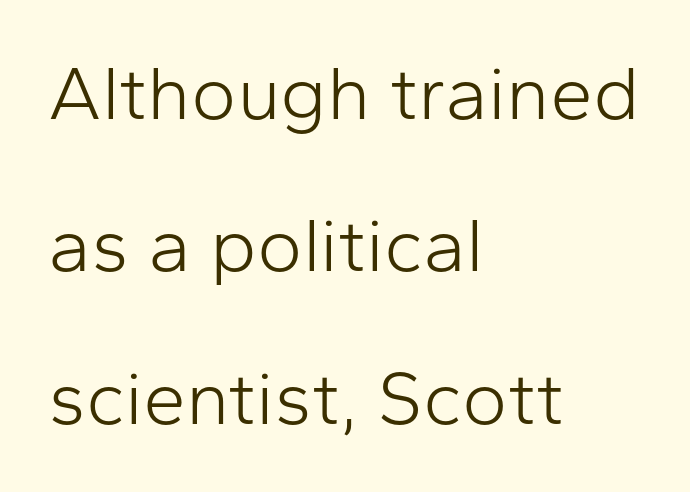
{"serif": "no", "italic": "no", "bold": "no", "weight": "light", "width": "normal", "stroke_contrast": "low", "x_height": "medium", "monospaced": "no", "underline": "no", "align": "left", "line_spacing": "loose", "line_spacing_ratio": 1.98, "letter_spacing": "normal", "letter_spacing_em": 0.0, "glyph_px": 77}
